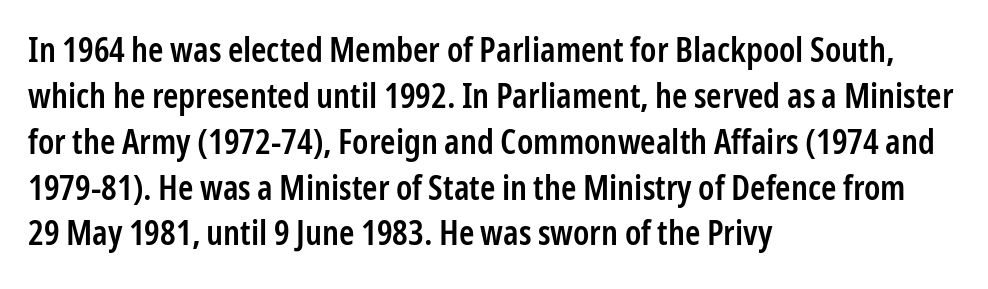
{"serif": "no", "italic": "no", "bold": "semi", "weight": "semibold", "width": "condensed", "stroke_contrast": "low", "x_height": "medium", "monospaced": "no", "underline": "no", "align": "left", "line_spacing": "normal", "line_spacing_ratio": 1.31, "letter_spacing": "normal", "letter_spacing_em": 0.0, "glyph_px": 35}
